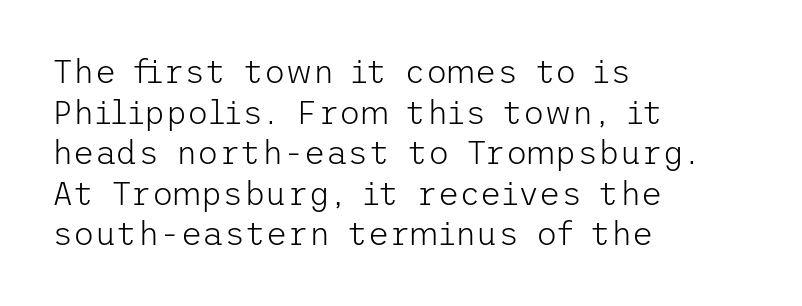
{"serif": "no", "italic": "no", "bold": "no", "weight": "light", "width": "normal", "stroke_contrast": "low", "x_height": "medium", "underline": "no", "align": "left", "line_spacing_ratio": 1.23, "letter_spacing": "normal", "letter_spacing_em": 0.0, "glyph_px": 33}
